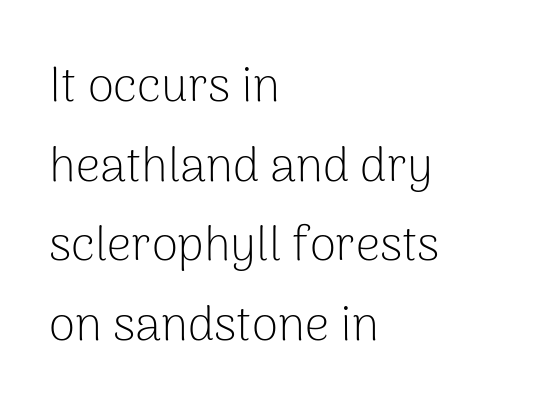
{"serif": "no", "italic": "no", "bold": "no", "weight": "light", "width": "normal", "stroke_contrast": "low", "x_height": "medium", "monospaced": "no", "underline": "no", "align": "left", "line_spacing": "normal", "line_spacing_ratio": 1.66, "letter_spacing": "normal", "letter_spacing_em": 0.0, "glyph_px": 48}
